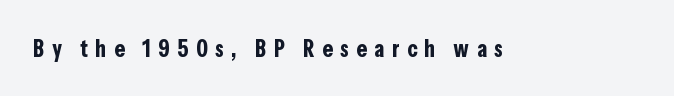
Q: Is the text bold? A: Yes.
Q: Is the text italic (slanted)? A: No, it is upright.
Q: Is the text underlined? A: No.
Q: Is the spacing between letters normal or unusually wide? A: Unusually wide.
